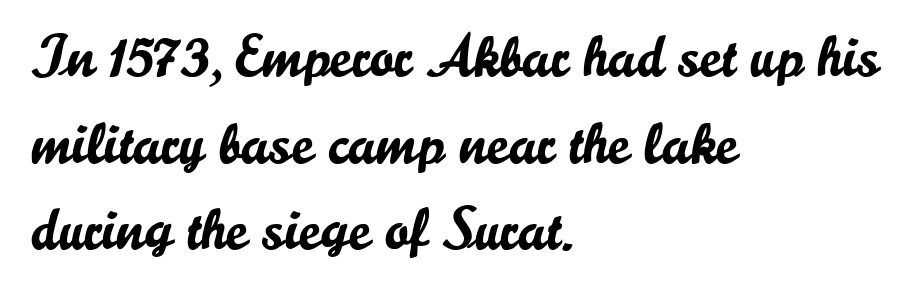
Characters follow at the spacing the type designer built in. The passage shown stacks its lines at a standard gap. The gap between lines stays unmarked. Typographically, this falls in the sans-serif category. Alignment: flush left.
